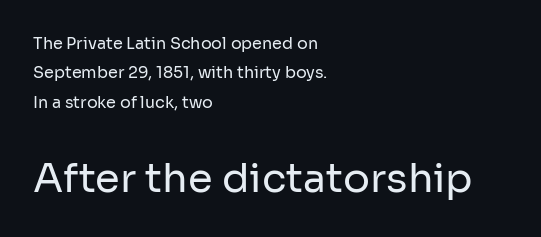
Q: Is the text bold? A: No.
Q: Is the text italic (slanted)? A: No, it is upright.
Q: Is the typeface a serif or a sans-serif typeface? A: Sans-serif.
Q: Is the text underlined? A: No.
Q: How is the paragraph aligned? A: Left-aligned.
Q: Is the spacing between letters normal or unusually wide? A: Normal.
Q: Which block of text is set in a larger size, the first (top) or the second (bottom)? A: The second (bottom) one.
Q: Width (condensed, normal, or wide)? A: Normal.
Q: Stroke contrast? A: Low.
Q: x-height? A: Medium.
Q: Monospaced? A: No.
